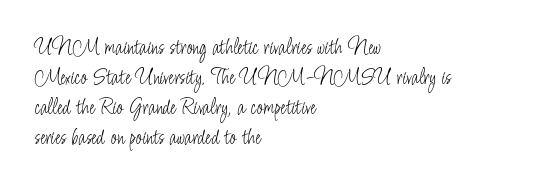
Teacher's note: observe the even left margin — that is flush-left alignment. Does extra space separate the letters? No, they use regular spacing. The glyphs are unaccompanied by any horizontal stroke below them. The lines sit at an ordinary, default distance from one another.
